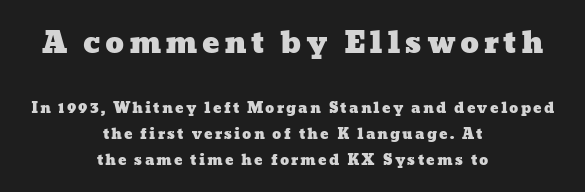
{"width": "wide", "stroke_contrast": "low", "x_height": "medium", "monospaced": "no", "underline": "no", "align": "center", "line_spacing_ratio": 1.88, "larger_block": "first", "size_ratio": 2.07, "glyph_px": 29}
